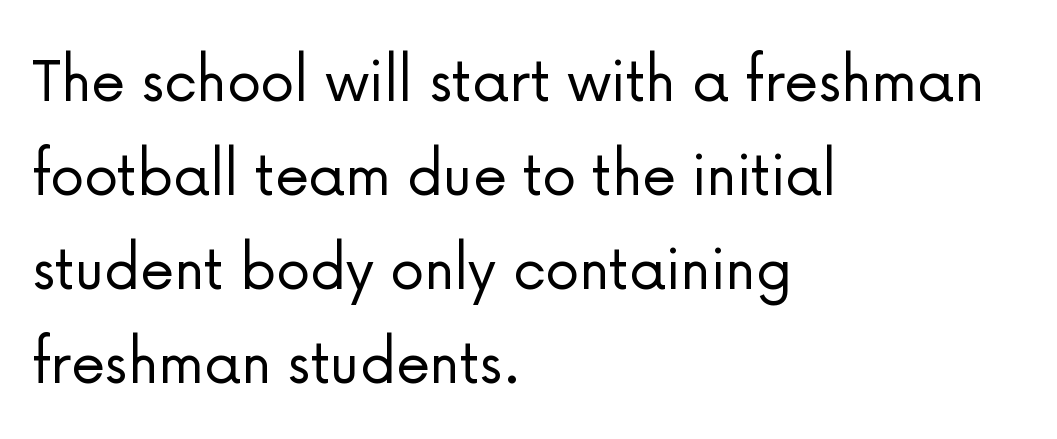
The image shows 69 px light sans-serif type, upright; set left-aligned, normal line spacing (1.36x), normal letter spacing, not underlined; low stroke contrast and a medium x-height.
